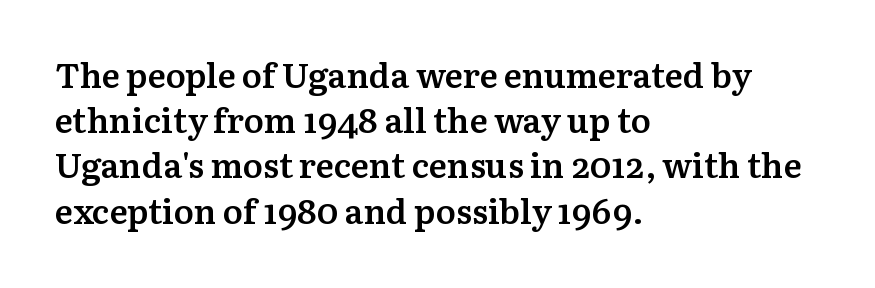
In terms of posture, this sample is upright. Caption: semibold face, moderately heavy strokes. These lines are rendered in a variable-pitch font. Glyph-to-glyph distance matches everyday printed text.
